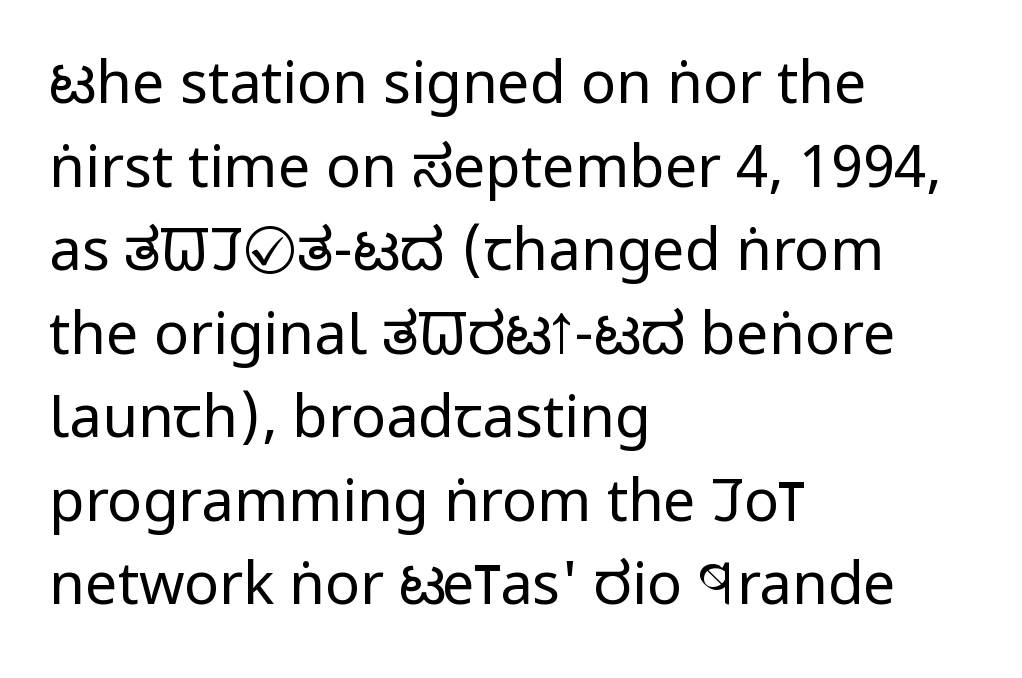
{"serif": "no", "italic": "no", "bold": "no", "weight": "regular", "width": "condensed", "stroke_contrast": "low", "x_height": "large", "monospaced": "no", "underline": "no", "align": "left", "line_spacing": "normal", "line_spacing_ratio": 1.44, "letter_spacing": "normal", "letter_spacing_em": 0.0, "glyph_px": 58}
